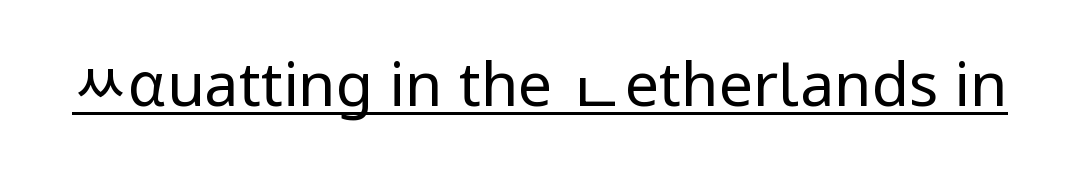
The image shows 61 px regular-weight, condensed sans-serif type, upright; set normal letter spacing, underlined; low stroke contrast and a large x-height.
